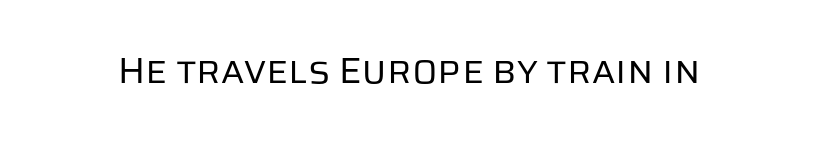
{"serif": "no", "italic": "no", "bold": "no", "weight": "regular", "width": "normal", "stroke_contrast": "low", "x_height": "large", "monospaced": "no", "underline": "no", "letter_spacing": "normal", "letter_spacing_em": 0.0, "glyph_px": 37}
